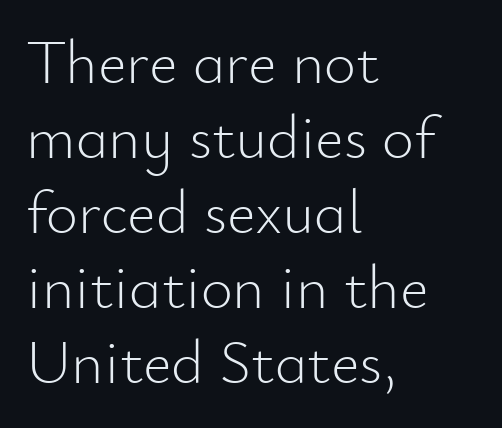
The image shows 62 px light sans-serif type, upright; set left-aligned, line spacing 1.21x, normal letter spacing, not underlined; low stroke contrast and a small x-height.
